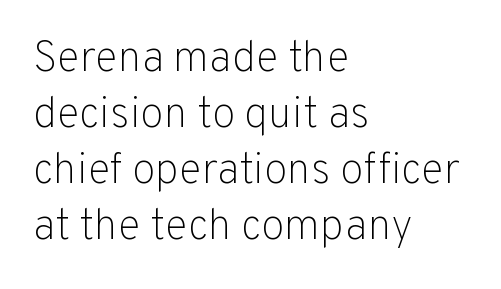
Typeset ragged right — the left edge is the straight one. Classification — sans serif. Weight: regular or lighter. No extra tracking has been applied to these lines.
